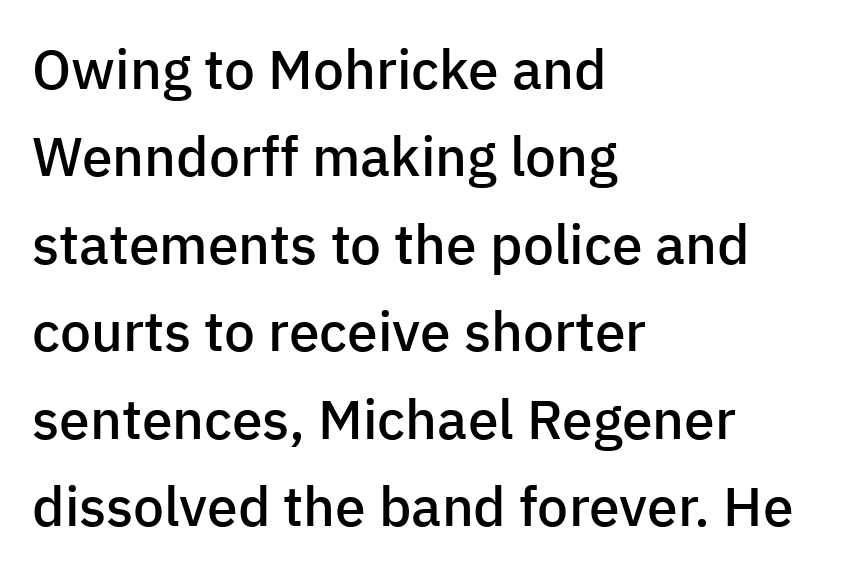
{"serif": "no", "italic": "no", "bold": "semi", "weight": "semibold", "width": "normal", "stroke_contrast": "low", "x_height": "medium", "monospaced": "no", "underline": "no", "align": "left", "line_spacing": "normal", "line_spacing_ratio": 1.59, "letter_spacing": "normal", "letter_spacing_em": 0.0, "glyph_px": 55}
